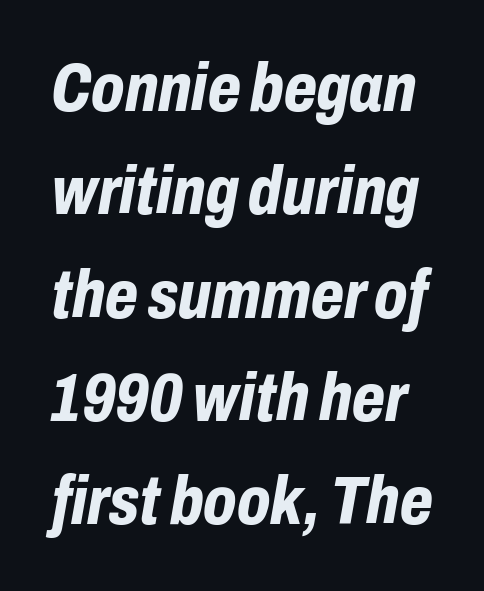
Q: Is the text bold? A: Yes.
Q: Is the text italic (slanted)? A: Yes, it leans right by about 10 degrees.
Q: Is the text underlined? A: No.
Q: Is the spacing between letters normal or unusually wide? A: Normal.
Q: Is the spacing between lines tight, normal or loose? A: Normal.
Q: Width (condensed, normal, or wide)? A: Condensed.
Q: Stroke contrast? A: Low.
Q: x-height? A: Medium.
Q: Monospaced? A: No.
